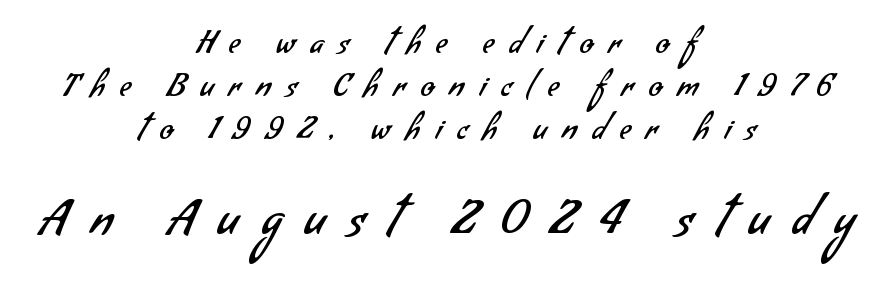
Alignment: centered. The strip under each line holds only bare page. The passage shown stacks its lines at a standard gap. Note: smaller setting up top, larger setting below. Unbolded letterforms with no extra heft. Spacing verdict: proportional, widths tailored to each character.
